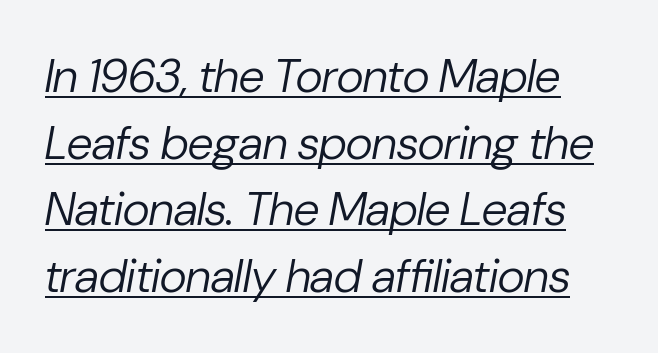
{"italic": "yes", "lean": "right", "slant_degrees": 10, "bold": "no", "weight": "regular", "width": "normal", "stroke_contrast": "low", "x_height": "medium", "monospaced": "no", "underline": "yes", "line_spacing": "normal", "line_spacing_ratio": 1.42, "letter_spacing": "normal", "letter_spacing_em": 0.0, "glyph_px": 47}
